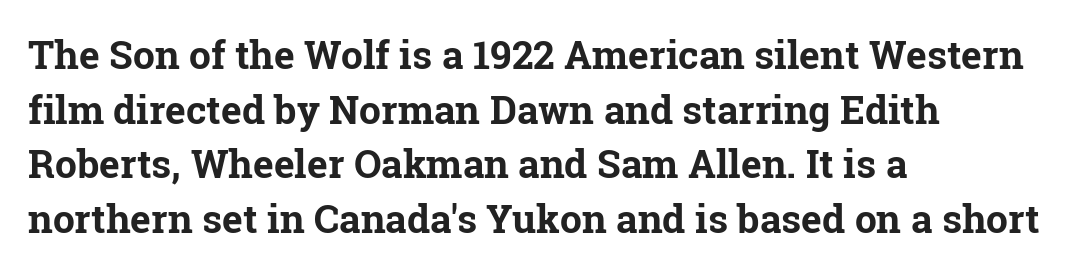
Q: Is the text bold? A: Yes.
Q: Is the text italic (slanted)? A: No, it is upright.
Q: Is the typeface a serif or a sans-serif typeface? A: Serif.
Q: Is the text underlined? A: No.
Q: How is the paragraph aligned? A: Left-aligned.
Q: Is the spacing between letters normal or unusually wide? A: Normal.
Q: Is the spacing between lines tight, normal or loose? A: Normal.
Q: Width (condensed, normal, or wide)? A: Normal.
Q: Stroke contrast? A: Low.
Q: x-height? A: Medium.
Q: Monospaced? A: No.
